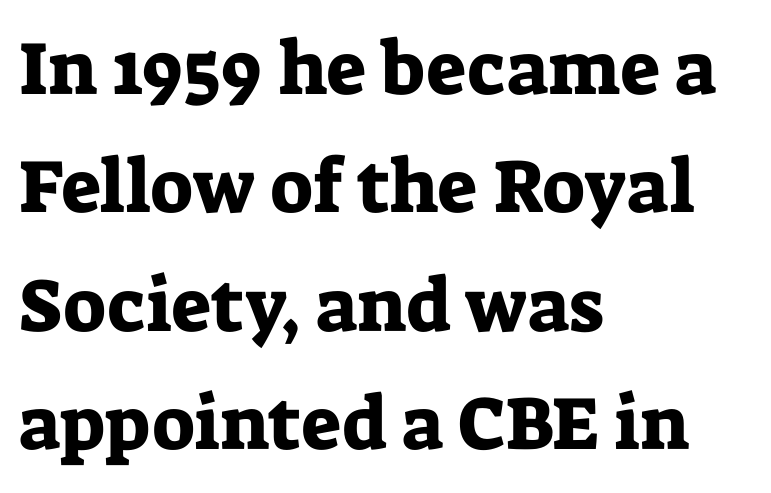
The tracking reads as untouched default to a designer's eye. You could not count columns in this text — the font is proportionally spaced. Quick note: not italic, upright. A typesetter would call this leading conventional body-copy spacing. Descender tails drop into unmarked territory.
